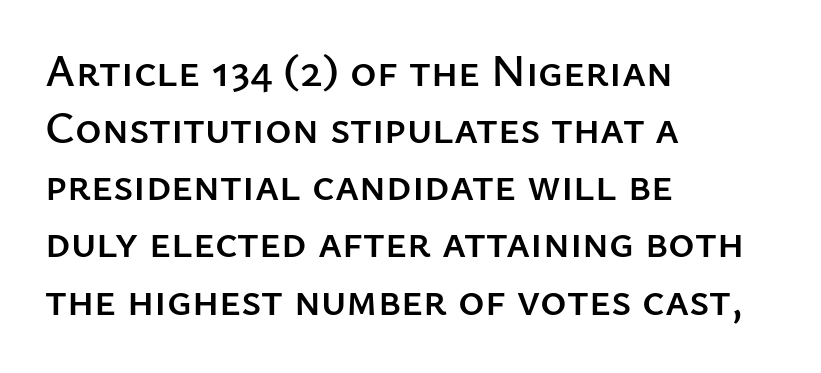
The image shows 45 px sans-serif type, upright; set left-aligned, normal line spacing (1.27x), normal letter spacing, not underlined; low stroke contrast and a medium x-height.
